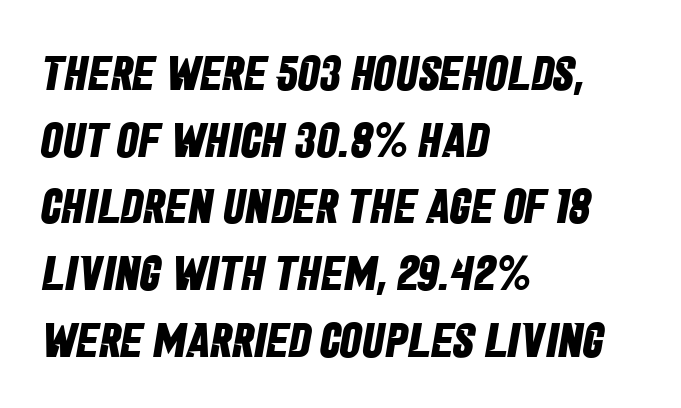
A typesetter would label this face a sans. Look at the tracking — it's just the regular setting, nothing added. The passage shown is emphatically bold. A clean baseline with only descenders dipping below it.
